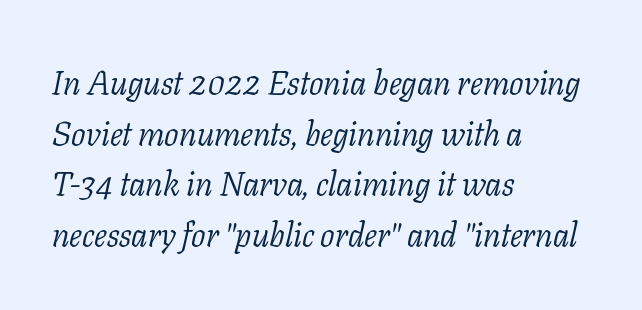
Q: Is the text bold? A: No.
Q: Is the text italic (slanted)? A: Yes, it leans right by about 11 degrees.
Q: Is the typeface a serif or a sans-serif typeface? A: Serif.
Q: Is the text underlined? A: No.
Q: How is the paragraph aligned? A: Left-aligned.
Q: Is the spacing between letters normal or unusually wide? A: Normal.
Q: Is the spacing between lines tight, normal or loose? A: Normal.
Q: Width (condensed, normal, or wide)? A: Normal.
Q: Stroke contrast? A: Low.
Q: x-height? A: Medium.
Q: Monospaced? A: No.
